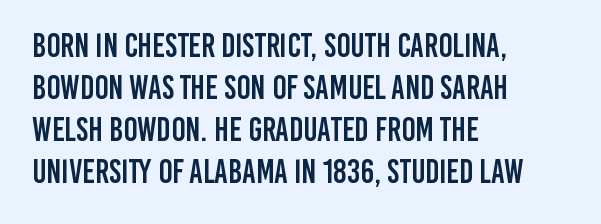
The image shows 33 px condensed sans-serif type, upright; set left-aligned, normal line spacing (1.27x), normal letter spacing, not underlined; low stroke contrast and a large x-height.
